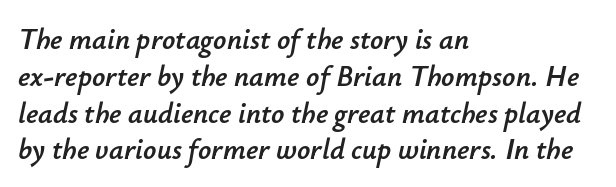
{"italic": "yes", "lean": "right", "slant_degrees": 12, "width": "normal", "stroke_contrast": "low", "x_height": "small", "monospaced": "no", "underline": "no", "align": "left", "line_spacing": "normal", "line_spacing_ratio": 1.27, "letter_spacing": "normal", "letter_spacing_em": 0.0, "glyph_px": 29}
